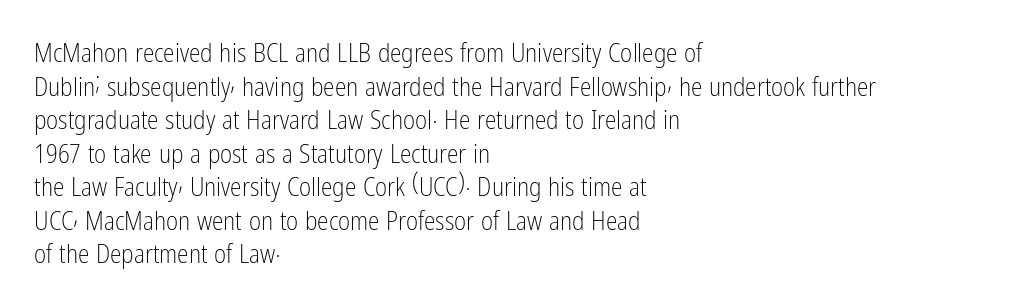
{"italic": "no", "bold": "no", "underline": "no", "align": "left", "line_spacing": "normal", "line_spacing_ratio": 1.29, "letter_spacing": "normal", "letter_spacing_em": 0.0, "glyph_px": 26}
